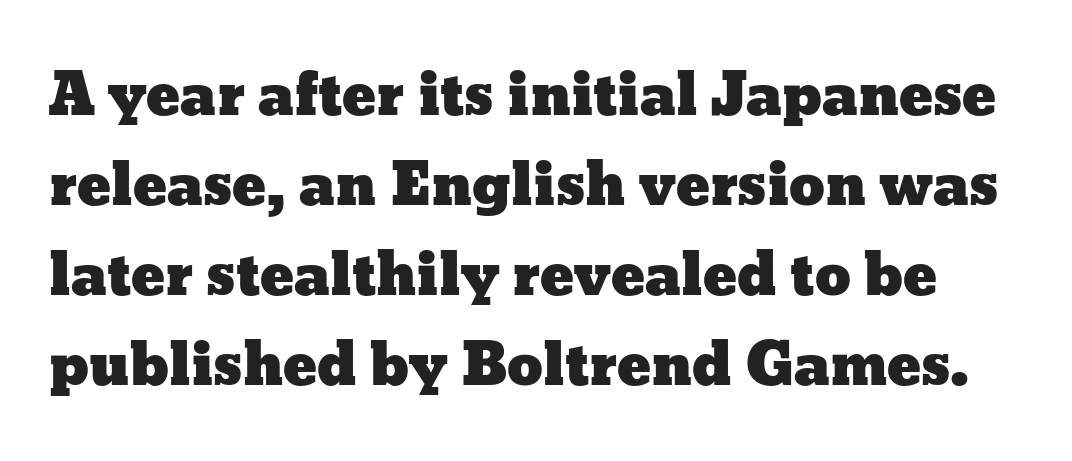
The image shows 57 px wide type, upright; set normal line spacing (1.58x), normal letter spacing, not underlined; low stroke contrast and a medium x-height.
